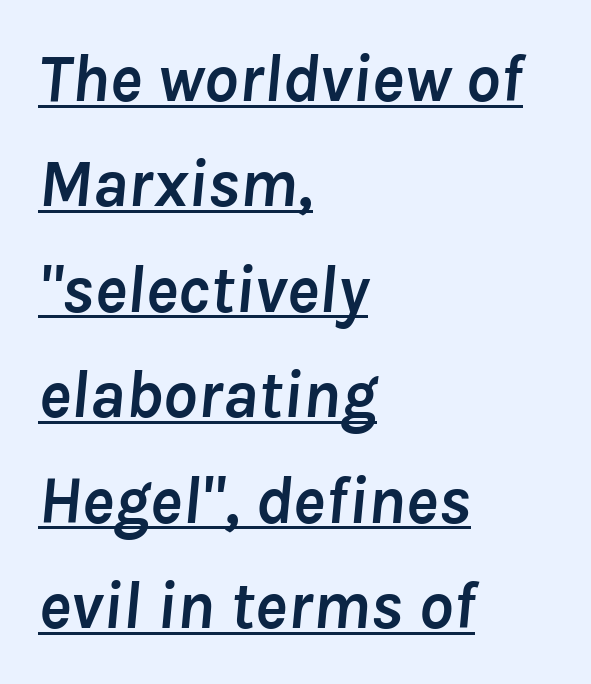
{"italic": "yes", "lean": "right", "slant_degrees": 8, "bold": "yes", "weight": "semibold", "width": "normal", "stroke_contrast": "low", "x_height": "medium", "monospaced": "no", "underline": "yes", "align": "left", "line_spacing": "normal", "line_spacing_ratio": 1.55, "letter_spacing": "normal", "letter_spacing_em": 0.0, "glyph_px": 68}
